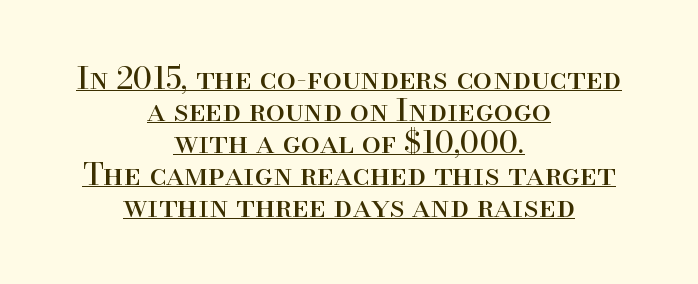
Q: Is the text bold? A: No.
Q: Is the text italic (slanted)? A: No, it is upright.
Q: Is the typeface a serif or a sans-serif typeface? A: Serif.
Q: Is the text underlined? A: Yes.
Q: How is the paragraph aligned? A: Centered.
Q: Is the spacing between letters normal or unusually wide? A: Normal.
Q: Is the spacing between lines tight, normal or loose? A: Tight.
Q: Width (condensed, normal, or wide)? A: Normal.
Q: Stroke contrast? A: High.
Q: x-height? A: Small.
Q: Monospaced? A: No.
